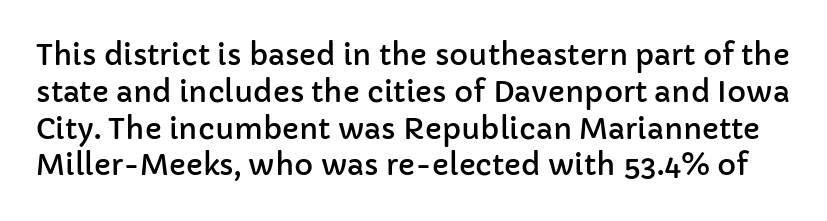
Q: Is the text italic (slanted)? A: No, it is upright.
Q: Is the typeface a serif or a sans-serif typeface? A: Sans-serif.
Q: Is the text underlined? A: No.
Q: Is the spacing between letters normal or unusually wide? A: Normal.
Q: Is the spacing between lines tight, normal or loose? A: Normal.
Q: Width (condensed, normal, or wide)? A: Normal.
Q: Stroke contrast? A: Low.
Q: x-height? A: Medium.
Q: Monospaced? A: No.
